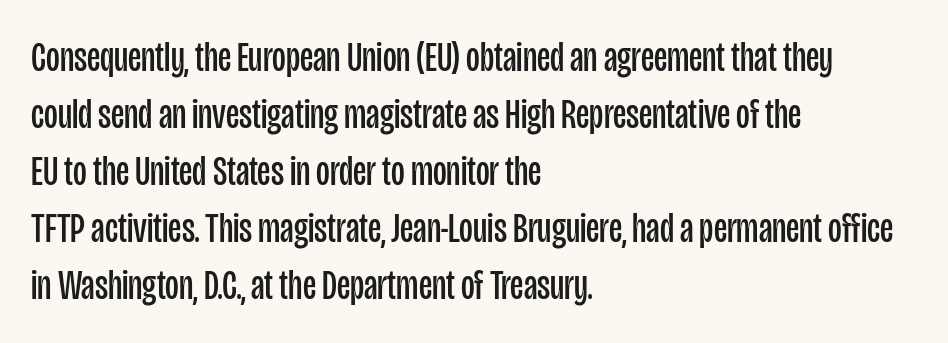
{"serif": "no", "italic": "no", "bold": "no", "weight": "regular", "width": "condensed", "stroke_contrast": "low", "x_height": "large", "monospaced": "no", "underline": "no", "align": "left", "line_spacing": "normal", "line_spacing_ratio": 1.36, "letter_spacing": "normal", "letter_spacing_em": 0.0, "glyph_px": 42}
